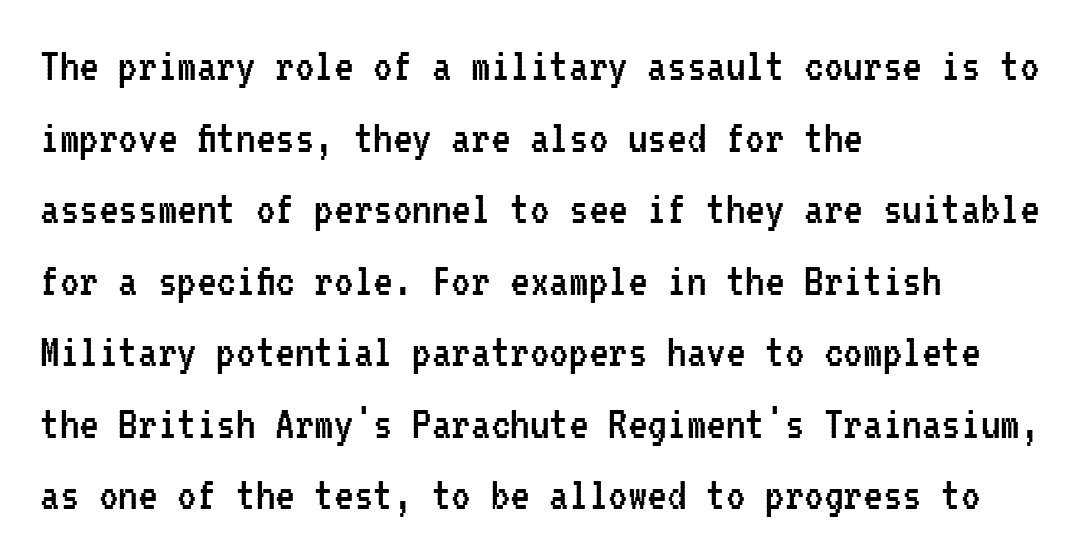
Alignment: flush left. This is the regular roman posture of the typeface. Letterform terminals end flat and unadorned throughout the passage. Stem width sits at or under what a default text font uses. Quick note: interline space is typical. Between one letter and the next there's only the usual sliver of space.
